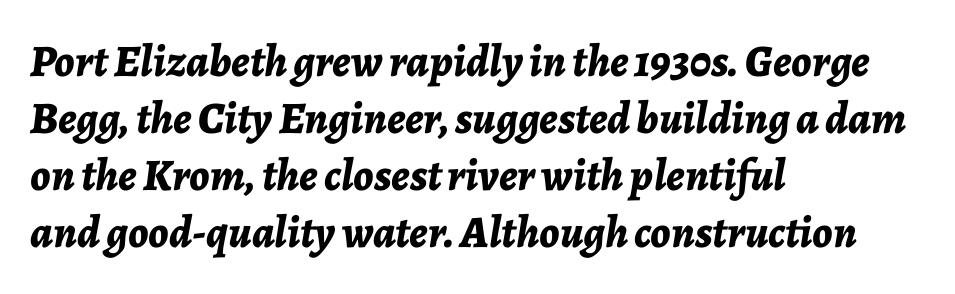
Q: Is the text bold? A: Yes.
Q: Is the text italic (slanted)? A: Yes, it leans right by about 7 degrees.
Q: Is the text underlined? A: No.
Q: How is the paragraph aligned? A: Left-aligned.
Q: Is the spacing between letters normal or unusually wide? A: Normal.
Q: Is the spacing between lines tight, normal or loose? A: Normal.
Q: Width (condensed, normal, or wide)? A: Normal.
Q: Stroke contrast? A: Low.
Q: x-height? A: Medium.
Q: Monospaced? A: No.
